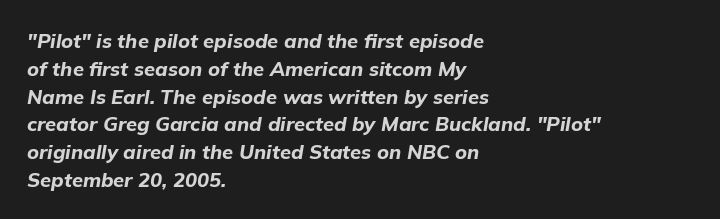
Teacher's note: observe the even left margin — that is flush-left alignment. The glyphs have the mass of a bold cut. In terms of posture, this sample is oblique. Horizontal bands of white between lines are of average thickness. Tracking here is standard; glyphs follow each other at the usual distance. The strip under each line holds only bare page.
